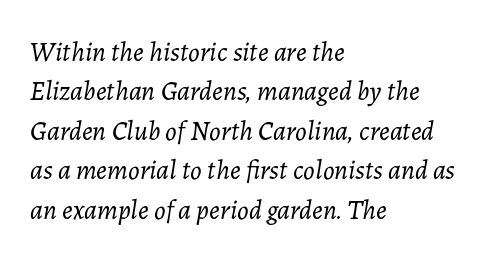
Q: Is the text bold? A: No.
Q: Is the text italic (slanted)? A: Yes, it leans right by about 7 degrees.
Q: Is the text underlined? A: No.
Q: How is the paragraph aligned? A: Left-aligned.
Q: Is the spacing between letters normal or unusually wide? A: Normal.
Q: Is the spacing between lines tight, normal or loose? A: Normal.
